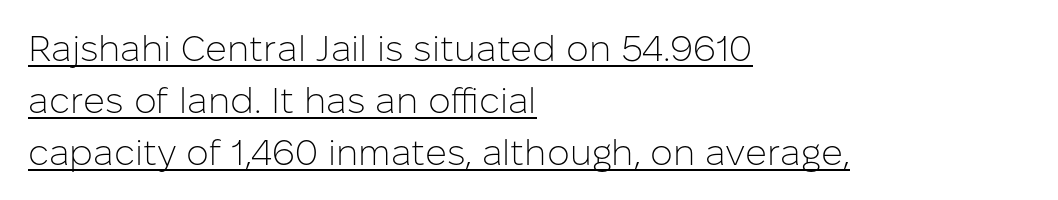
The image shows 36 px light sans-serif type, upright; set left-aligned, normal line spacing (1.44x), normal letter spacing, underlined; low stroke contrast and a medium x-height.
